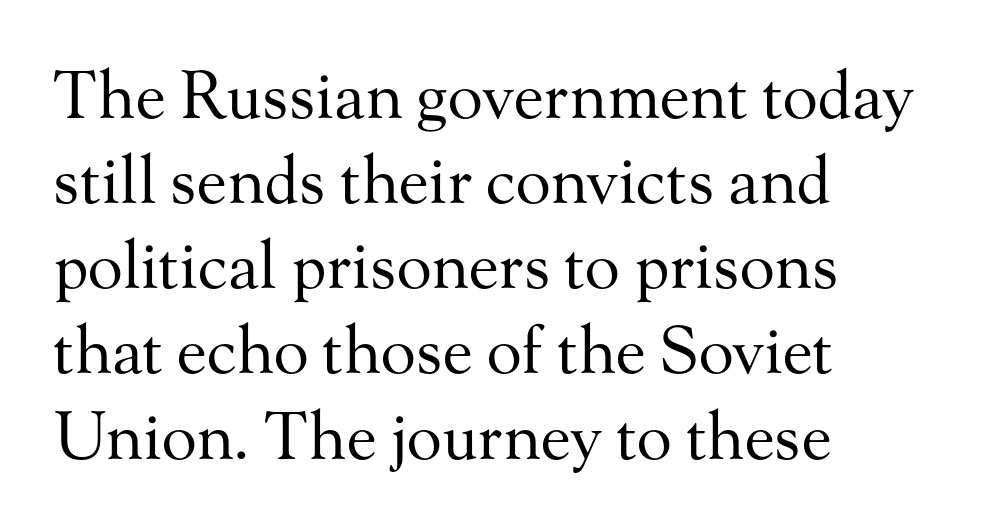
The image shows 65 px regular-weight serif type, upright; set left-aligned, normal line spacing (1.31x), normal letter spacing, not underlined; medium stroke contrast and a small x-height.
